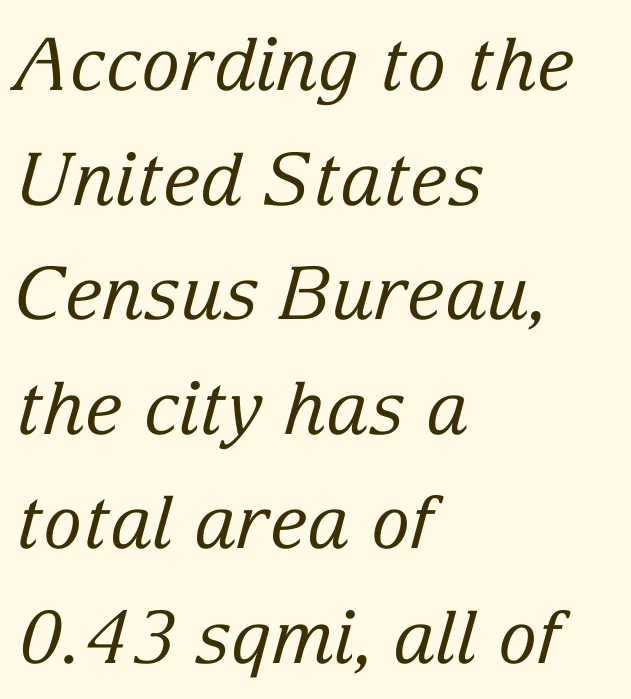
The image shows 73 px regular-weight serif type, italic (leaning right); set left-aligned, normal line spacing (1.57x), normal letter spacing, not underlined; low stroke contrast and a medium x-height.
